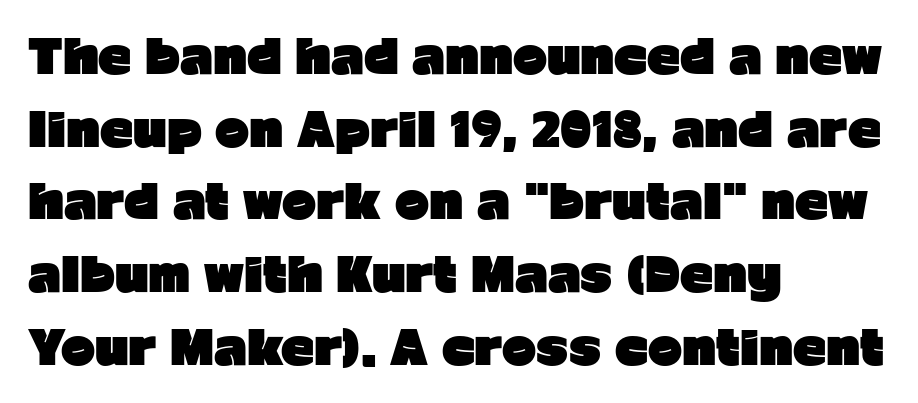
{"serif": "no", "italic": "no", "bold": "yes", "weight": "heavy", "width": "normal", "stroke_contrast": "low", "x_height": "medium", "monospaced": "no", "underline": "no", "align": "left", "line_spacing": "normal", "line_spacing_ratio": 1.58, "letter_spacing": "normal", "letter_spacing_em": 0.0, "glyph_px": 46}
